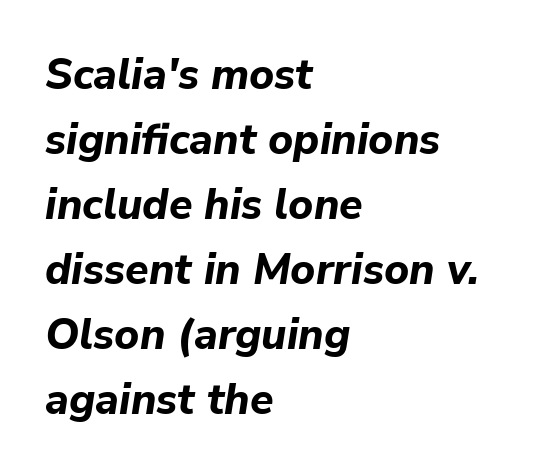
{"italic": "yes", "lean": "right", "slant_degrees": 9, "bold": "yes", "weight": "bold", "width": "normal", "stroke_contrast": "low", "x_height": "medium", "monospaced": "no", "underline": "no", "align": "left", "line_spacing": "normal", "line_spacing_ratio": 1.51, "letter_spacing": "normal", "letter_spacing_em": 0.0, "glyph_px": 43}
